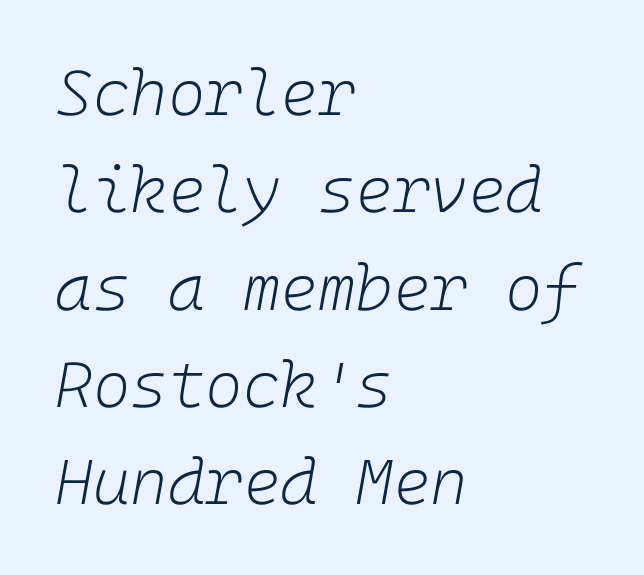
Posture: slanted. Interline gaps are of average width in this sample. The cut favours lightness, reaching ordinary text weight at its darkest. This rendering leaves character spacing at its baseline value.
